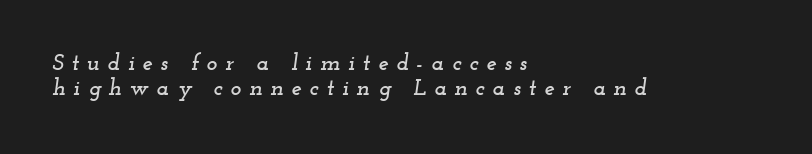
{"italic": "yes", "lean": "right", "slant_degrees": 12, "underline": "no", "align": "left", "line_spacing": "tight", "line_spacing_ratio": 1.1, "letter_spacing": "wide", "letter_spacing_em": 0.34, "glyph_px": 23}
